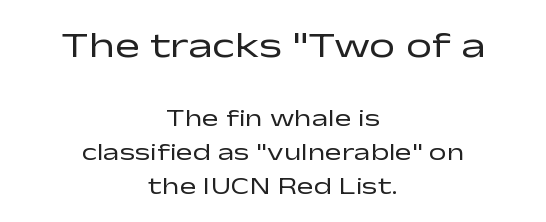
Q: Is the text bold? A: No.
Q: Is the text italic (slanted)? A: No, it is upright.
Q: Is the typeface a serif or a sans-serif typeface? A: Sans-serif.
Q: Is the text underlined? A: No.
Q: How is the paragraph aligned? A: Centered.
Q: Is the spacing between letters normal or unusually wide? A: Normal.
Q: Is the spacing between lines tight, normal or loose? A: Normal.
Q: Which block of text is set in a larger size, the first (top) or the second (bottom)? A: The first (top) one.
Q: Width (condensed, normal, or wide)? A: Wide.
Q: Stroke contrast? A: Low.
Q: x-height? A: Medium.
Q: Monospaced? A: No.
